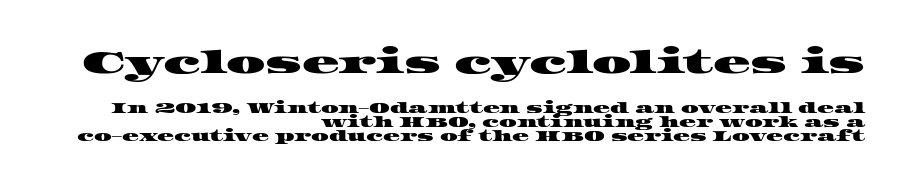
The image shows 31 px wide serif type; set right-aligned, tight line spacing (1.0x), normal letter spacing, not underlined; the first (top) block is 2.21x larger; high stroke contrast and a large x-height.
